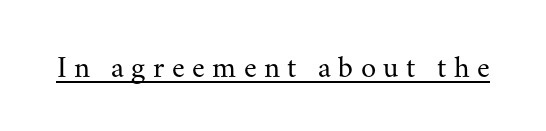
The image shows 31 px regular-weight serif type, upright; set unusually wide letter spacing (+0.24 em), underlined; medium stroke contrast and a small x-height.
